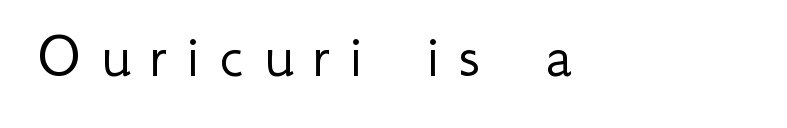
Q: Is the text bold? A: No.
Q: Is the text italic (slanted)? A: No, it is upright.
Q: Is the typeface a serif or a sans-serif typeface? A: Sans-serif.
Q: Is the text underlined? A: No.
Q: Is the spacing between letters normal or unusually wide? A: Unusually wide.
Q: Width (condensed, normal, or wide)? A: Normal.
Q: Stroke contrast? A: Low.
Q: x-height? A: Small.
Q: Monospaced? A: No.
